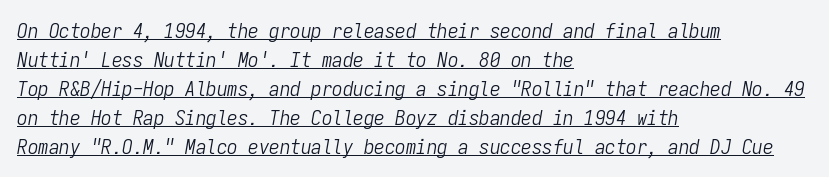
Caption: multi-line text, flush left, ragged right. Glance below the letters and you will spot a drawn line. Does the leading feel generous? No, just average. Compared with ordinary roman type, these characters are visibly tilted.
